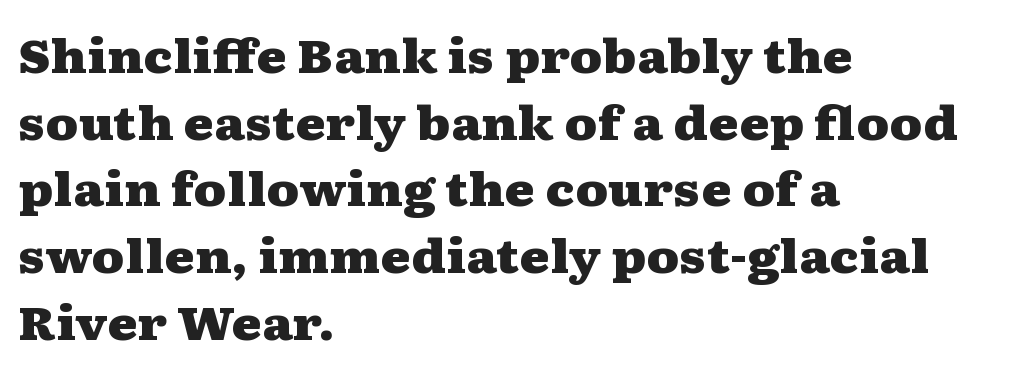
{"serif": "yes", "italic": "no", "bold": "yes", "weight": "heavy", "width": "wide", "stroke_contrast": "medium", "x_height": "medium", "monospaced": "no", "underline": "no", "align": "left", "line_spacing": "normal", "line_spacing_ratio": 1.45, "letter_spacing": "normal", "letter_spacing_em": 0.0, "glyph_px": 46}
